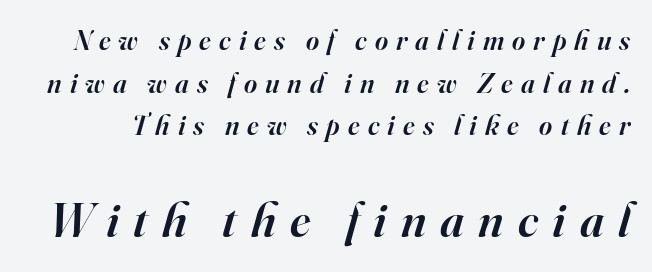
A typesetter would call this heavily tracked-out type. Block two is the big one; block one sits smaller above it. The letters carry serifs — small finishing strokes at the ends of their stems. The line-height multiplier appears to be the usual default.
